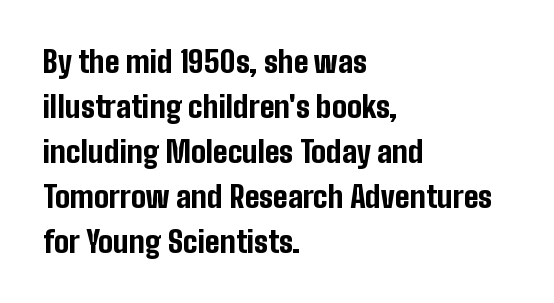
{"serif": "no", "italic": "no", "bold": "yes", "weight": "bold", "width": "condensed", "stroke_contrast": "low", "x_height": "medium", "monospaced": "no", "underline": "no", "align": "left", "line_spacing": "normal", "line_spacing_ratio": 1.5, "letter_spacing": "normal", "letter_spacing_em": 0.0, "glyph_px": 30}
